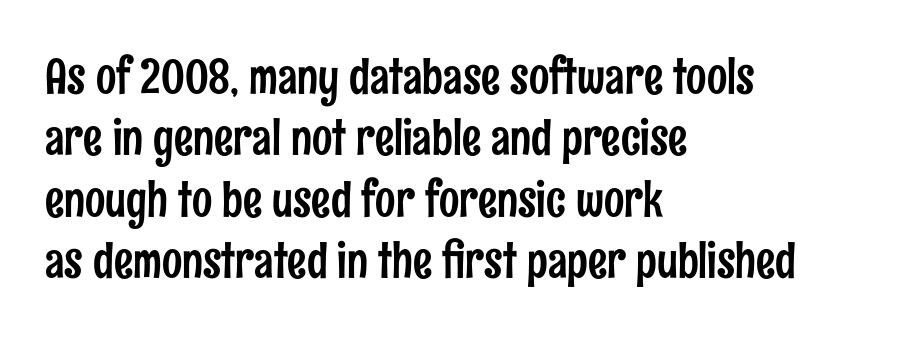
{"serif": "no", "italic": "no", "width": "condensed", "stroke_contrast": "low", "x_height": "medium", "monospaced": "no", "underline": "no", "align": "left", "line_spacing": "normal", "line_spacing_ratio": 1.28, "letter_spacing": "normal", "letter_spacing_em": 0.0, "glyph_px": 48}
